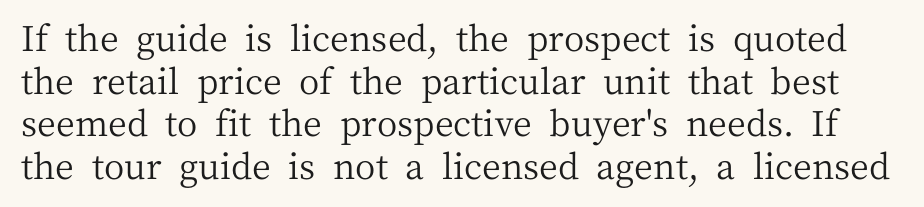
A roman cut, with each character standing at attention. Stroke mass is kept to a normal reading level or below. The letterforms sit shoulder to shoulder at normal distance. The type family on display is of the serif kind.
